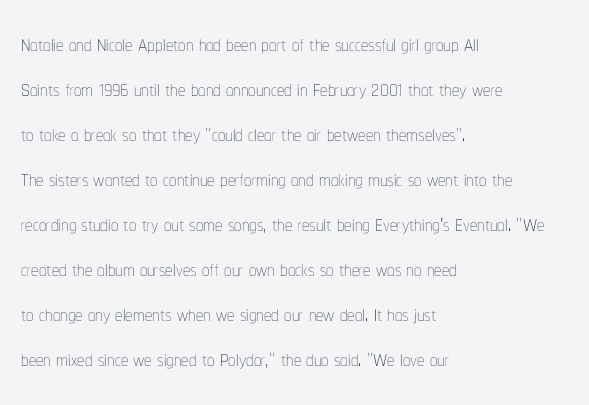
Q: Is the text bold? A: No.
Q: Is the text italic (slanted)? A: No, it is upright.
Q: Is the text underlined? A: No.
Q: How is the paragraph aligned? A: Left-aligned.
Q: Is the spacing between letters normal or unusually wide? A: Normal.
Q: Is the spacing between lines tight, normal or loose? A: Normal.
Q: Width (condensed, normal, or wide)? A: Condensed.
Q: Stroke contrast? A: Low.
Q: x-height? A: Medium.
Q: Monospaced? A: No.
